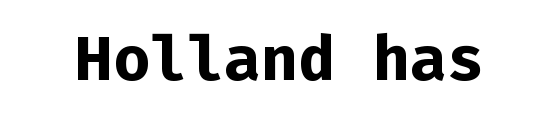
Spacing verdict: monospaced, one width for all characters. In terms of letterform style, serifs are entirely absent. The lettering stays uniformly vertical, giving the passage a roman look. Type without underlining.
